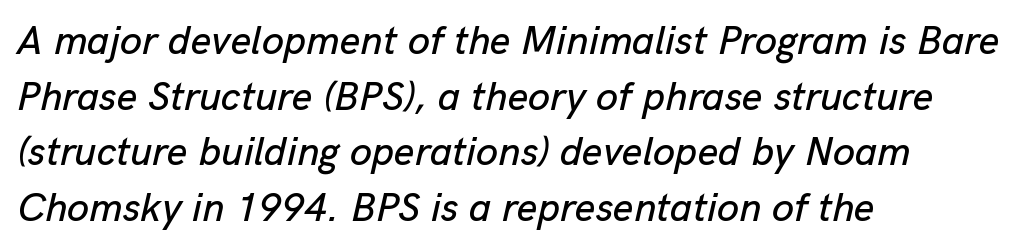
Between one letter and the next there's only the usual sliver of space. Every character sits at an angle, as italics do. Caption: multi-line text, flush left, ragged right. These lines are rendered in a variable-pitch font. The specimen omits any rule beneath the text block's lines.
